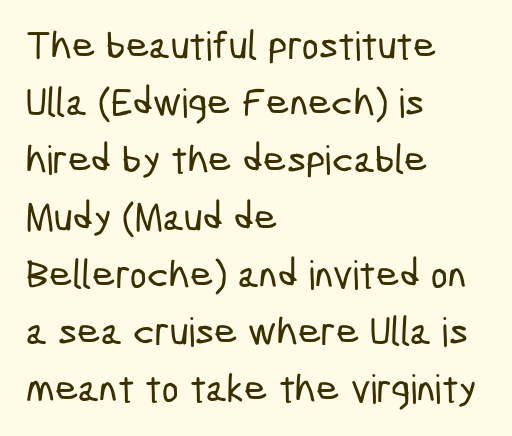
The image shows 40 px condensed sans-serif type; set left-aligned, normal line spacing (1.43x), normal letter spacing, not underlined; low stroke contrast and a medium x-height.
